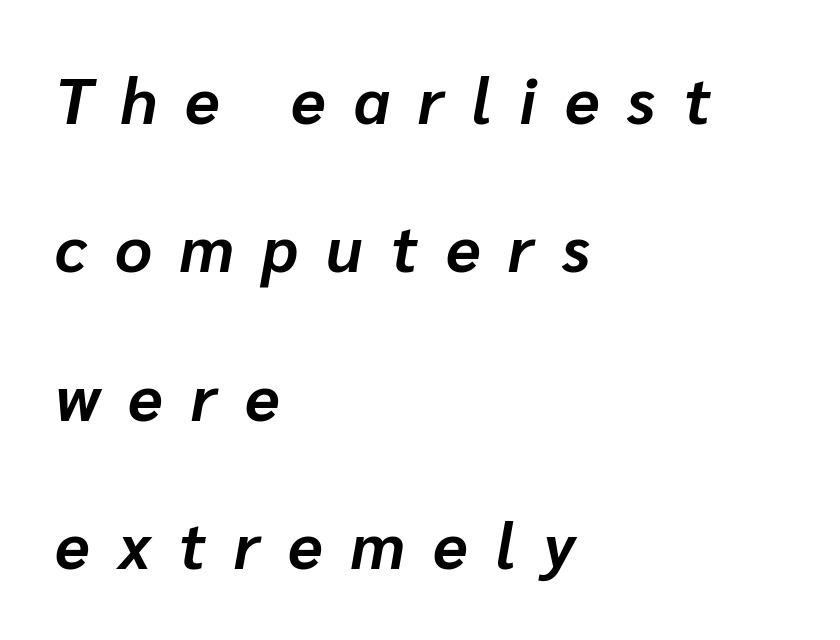
You'd pick this weight for a headline — it's a proper bold. Character widths vary here, with narrow letters taking less room than wide ones. Students, observe: this is what heavily led, spacious text looks like. Line beginnings align vertically; line endings do not. A typesetter would mark this as italic.
